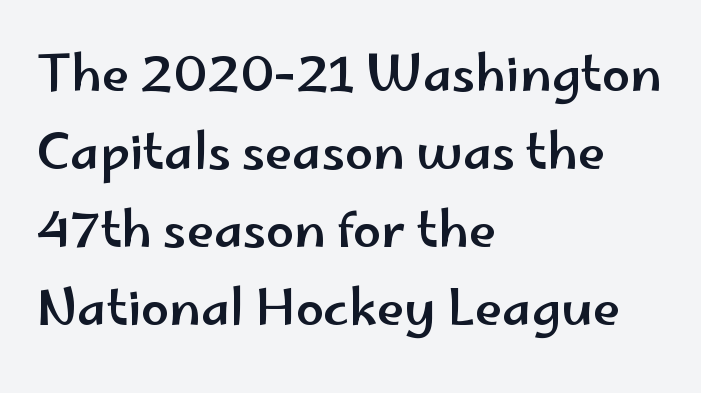
The lines in this sample share a left origin and differ only in where they stop. Quick note: underline off. Spacing between characters is what you'd get straight out of the box. Note the varied advance widths — an 'i' is clearly narrower than an 'm'. Leading: standard.
